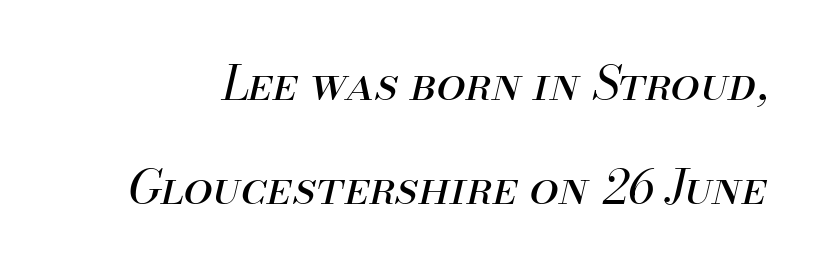
Q: Is the text bold? A: No.
Q: Is the text italic (slanted)? A: Yes, it leans right by about 13 degrees.
Q: Is the text underlined? A: No.
Q: Is the spacing between letters normal or unusually wide? A: Normal.
Q: Is the spacing between lines tight, normal or loose? A: Loose.
Q: Width (condensed, normal, or wide)? A: Normal.
Q: Stroke contrast? A: Medium.
Q: x-height? A: Small.
Q: Monospaced? A: No.
